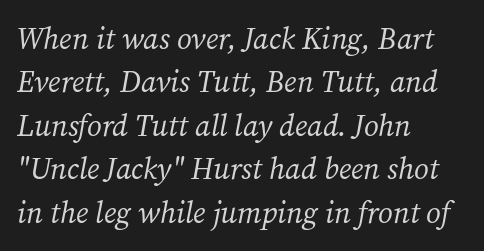
Nothing unusual about the tracking: characters are spaced as the font intends. On a weight scale, this lands at 450 or below. These lines stack with their left ends in a neat column. Letterform terminals end in serifs throughout the passage.
